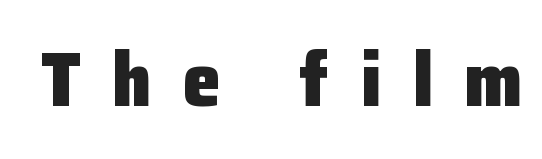
The face used here is proportionally spaced, like ordinary book or web type. The font's upright variant was chosen for this text. The gaps between neighbouring characters are conspicuously large. The passage shown is typeset with a sans-serif family. The foot of each line stays bare and open.
